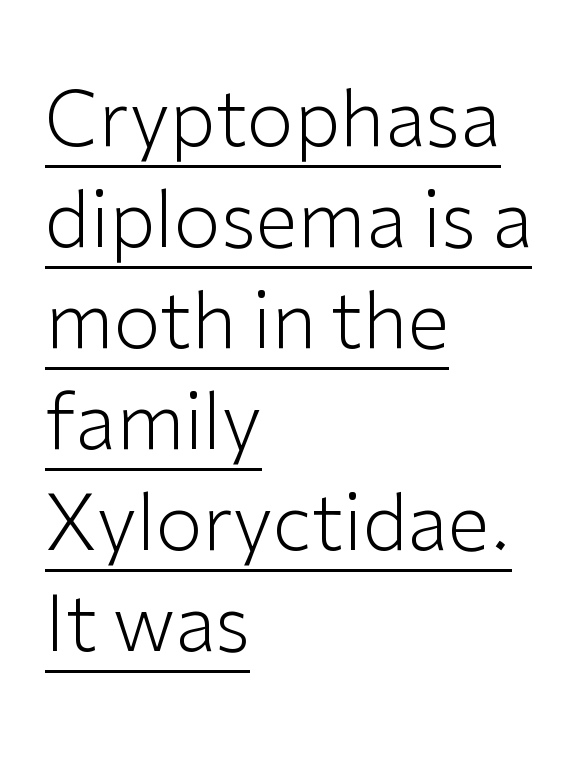
The rendering uses natural spacing where letterforms have individual widths. Successive baselines arrive at the customary interval. Heft: none added — not bold. Notice how the passage keeps a crisp vertical edge on the left only. Nothing unusual about the tracking: characters are spaced as the font intends.
